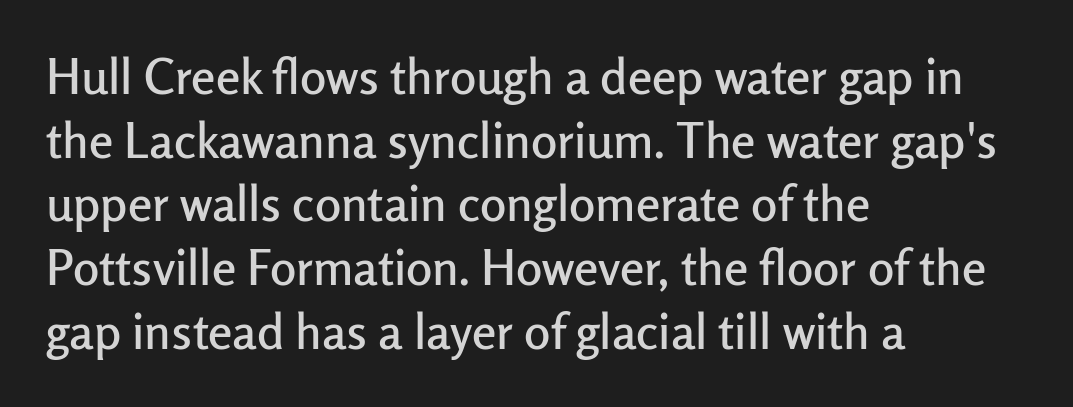
Q: Is the text italic (slanted)? A: No, it is upright.
Q: Is the typeface a serif or a sans-serif typeface? A: Sans-serif.
Q: Is the text underlined? A: No.
Q: How is the paragraph aligned? A: Left-aligned.
Q: Is the spacing between letters normal or unusually wide? A: Normal.
Q: Is the spacing between lines tight, normal or loose? A: Normal.
Q: Width (condensed, normal, or wide)? A: Normal.
Q: Stroke contrast? A: Low.
Q: x-height? A: Medium.
Q: Monospaced? A: No.
